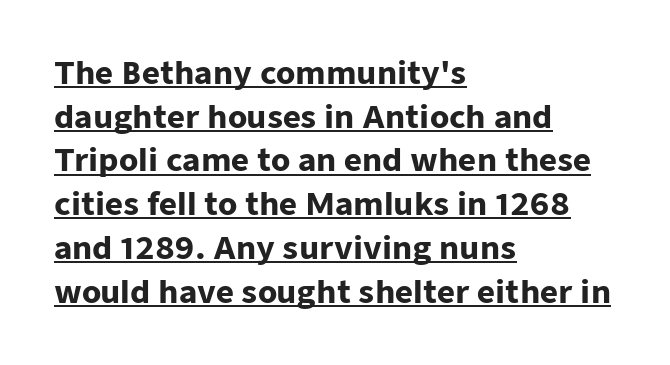
Observe the absence of serifs on each vertical stroke in this sample. The typesetting leans heavy: a genuine bold. This rendering uses left alignment, leaving the right contour irregular. This sample carries an underscore along the baseline area. Summary of vertical rhythm: regular, with standard interline spacing. Varying glyph widths throughout — classic text-font behaviour.
